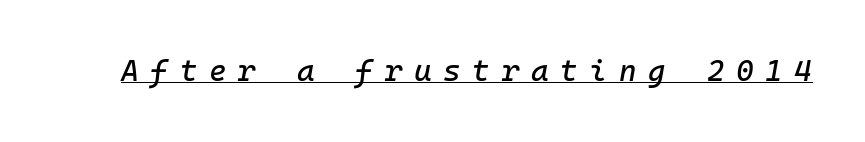
The rendering uses typewriter-style spacing with identical character cells. In designer terms, the underline attribute is active on this setting. It's the slanting kind of type. The tracking jumps out immediately: characters are airy and widely separated.
